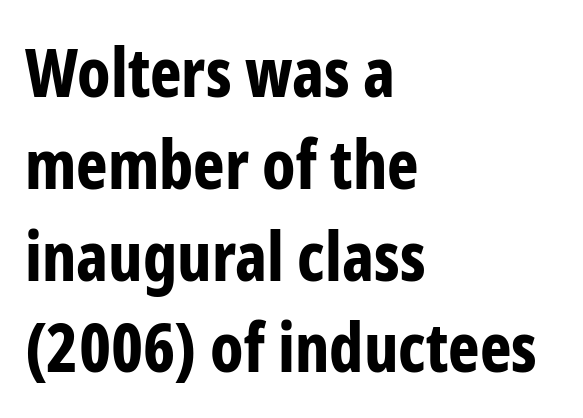
{"serif": "no", "italic": "no", "bold": "yes", "weight": "bold", "width": "condensed", "stroke_contrast": "low", "x_height": "medium", "monospaced": "no", "underline": "no", "align": "left", "line_spacing": "normal", "line_spacing_ratio": 1.37, "letter_spacing": "normal", "letter_spacing_em": 0.0, "glyph_px": 67}
